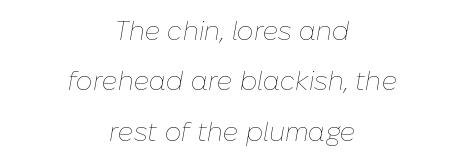
{"italic": "yes", "lean": "right", "slant_degrees": 10, "bold": "no", "underline": "no", "align": "center", "line_spacing": "loose", "line_spacing_ratio": 1.94, "letter_spacing": "normal", "letter_spacing_em": 0.0, "glyph_px": 26}
